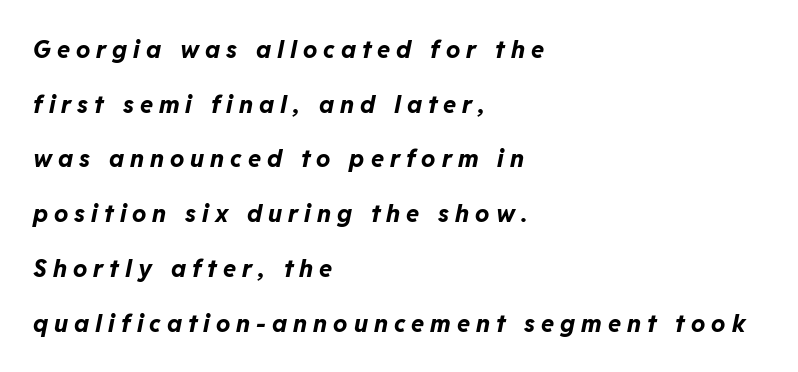
Notice how the passage keeps a crisp vertical edge on the left only. The strokes are fattened all the way to bold. This sample trades compactness for vertical openness between lines. It's the slanting kind of type.
